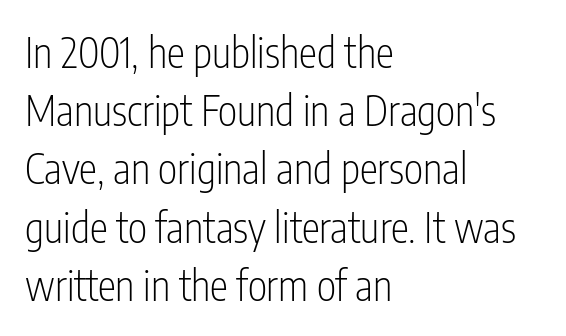
Unlike italic type, these characters show no tilt at all. The horizontal fit of the characters is conventional and even. Heft: none added — not bold. This sample uses a sans-serif face. One-word summary of the alignment: left.
